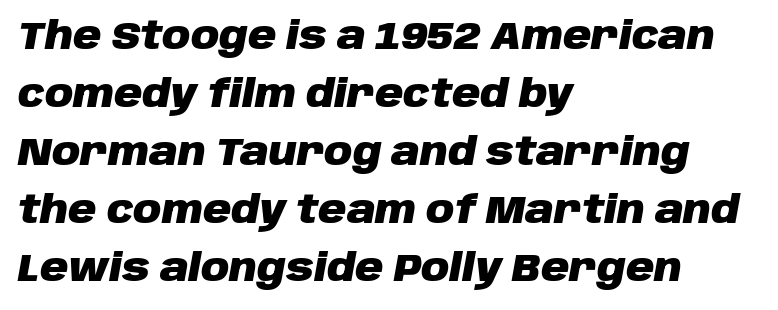
The image shows 39 px heavy type, italic (leaning right); set left-aligned, normal line spacing (1.49x), normal letter spacing, not underlined; low stroke contrast and a large x-height.
